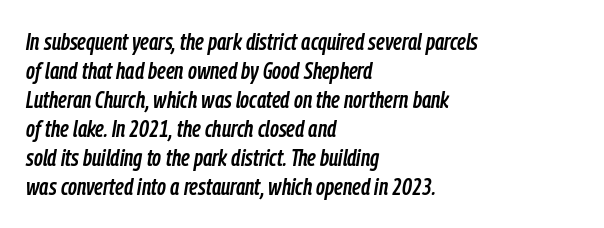
{"italic": "yes", "lean": "right", "slant_degrees": 9, "underline": "no", "align": "left", "line_spacing_ratio": 1.21, "letter_spacing": "normal", "letter_spacing_em": 0.0, "glyph_px": 24}
